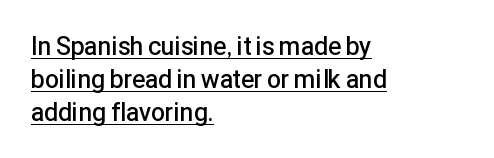
{"italic": "no", "bold": "semi", "underline": "yes", "align": "left", "line_spacing": "normal", "line_spacing_ratio": 1.32, "letter_spacing": "normal", "letter_spacing_em": 0.0, "glyph_px": 25}
